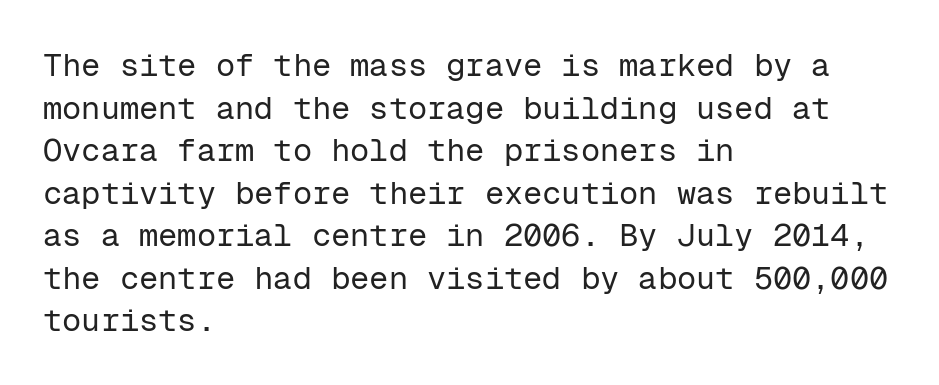
Q: Is the text bold? A: No.
Q: Is the text italic (slanted)? A: No, it is upright.
Q: Is the typeface a serif or a sans-serif typeface? A: Sans-serif.
Q: Is the text underlined? A: No.
Q: How is the paragraph aligned? A: Left-aligned.
Q: Is the spacing between letters normal or unusually wide? A: Normal.
Q: Is the spacing between lines tight, normal or loose? A: Normal.
Q: Width (condensed, normal, or wide)? A: Normal.
Q: Stroke contrast? A: Low.
Q: x-height? A: Medium.
Q: Monospaced? A: Yes.
